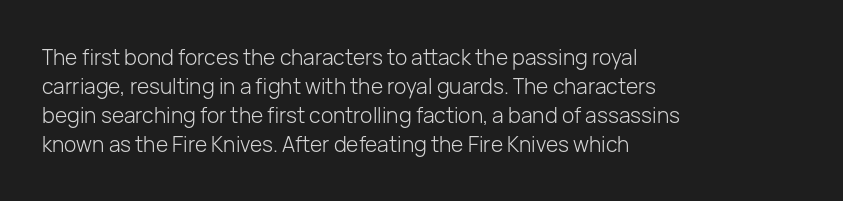
{"italic": "no", "bold": "no", "underline": "no", "align": "left", "line_spacing": "normal", "line_spacing_ratio": 1.38, "letter_spacing": "normal", "letter_spacing_em": 0.0, "glyph_px": 21}
